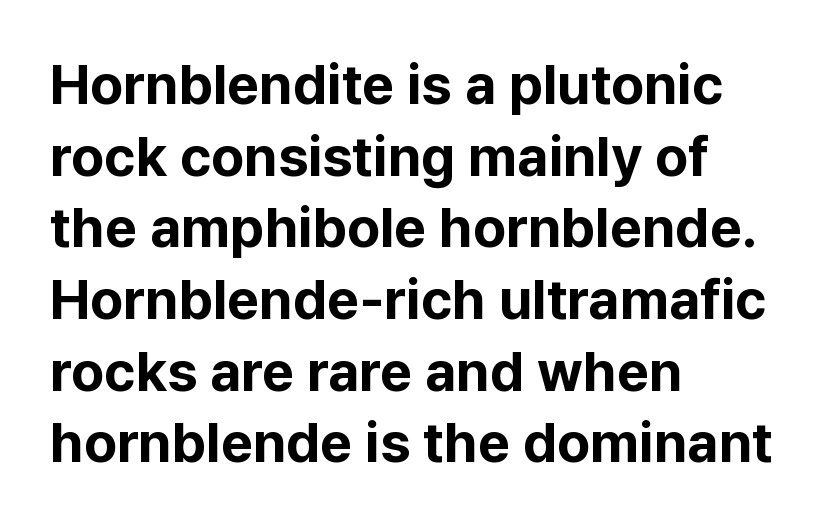
The image shows 56 px bold sans-serif type, upright; set left-aligned, normal line spacing (1.28x), normal letter spacing, not underlined; low stroke contrast and a medium x-height.
